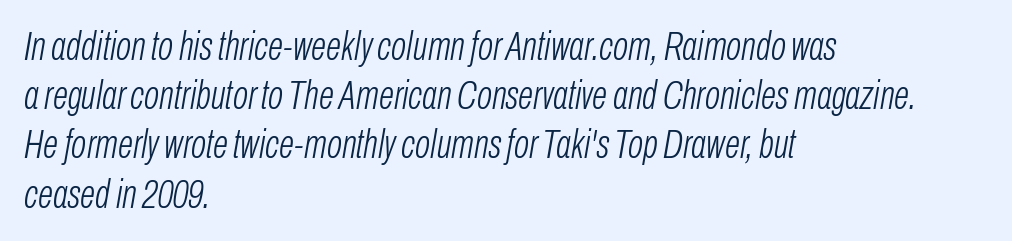
{"italic": "yes", "lean": "right", "slant_degrees": 10, "bold": "no", "weight": "light", "width": "condensed", "stroke_contrast": "low", "x_height": "medium", "monospaced": "no", "underline": "no", "align": "left", "line_spacing_ratio": 1.23, "letter_spacing": "normal", "letter_spacing_em": 0.0, "glyph_px": 40}
